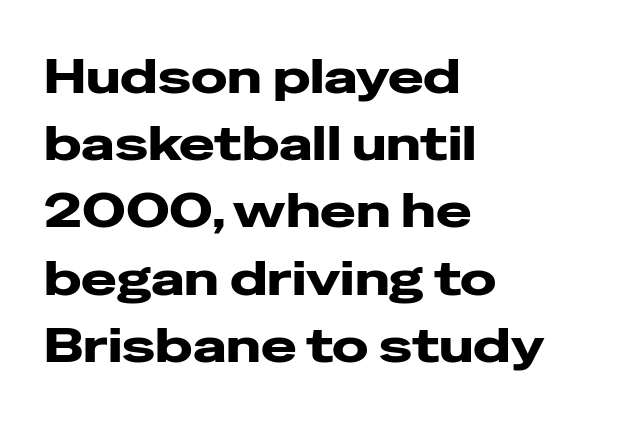
The image shows 48 px heavy, wide sans-serif type, upright; set left-aligned, normal line spacing (1.4x), normal letter spacing, not underlined; low stroke contrast and a medium x-height.
